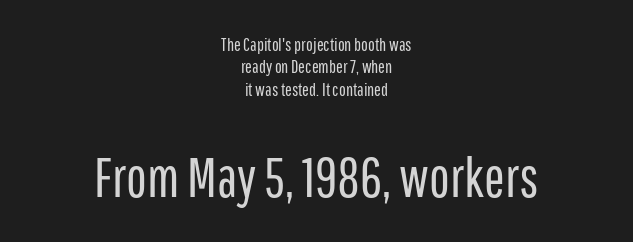
Q: Is the text bold? A: No.
Q: Is the text italic (slanted)? A: No, it is upright.
Q: Is the typeface a serif or a sans-serif typeface? A: Sans-serif.
Q: Is the text underlined? A: No.
Q: How is the paragraph aligned? A: Centered.
Q: Is the spacing between letters normal or unusually wide? A: Normal.
Q: Is the spacing between lines tight, normal or loose? A: Normal.
Q: Which block of text is set in a larger size, the first (top) or the second (bottom)? A: The second (bottom) one.
Q: Width (condensed, normal, or wide)? A: Condensed.
Q: Stroke contrast? A: Low.
Q: x-height? A: Medium.
Q: Monospaced? A: No.
